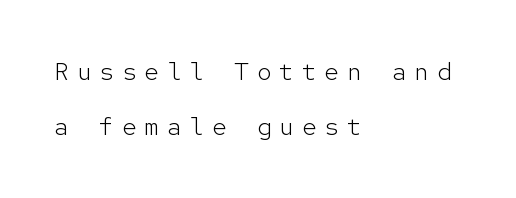
The image shows 25 px text type, upright; set left-aligned, loose line spacing (2.21x), unusually wide letter spacing (+0.3 em), not underlined.
